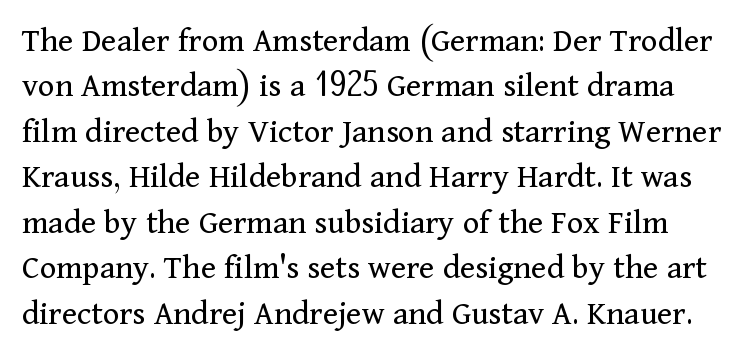
{"serif": "yes", "italic": "no", "bold": "no", "weight": "regular", "width": "normal", "stroke_contrast": "medium", "x_height": "medium", "monospaced": "no", "underline": "no", "line_spacing": "normal", "line_spacing_ratio": 1.3, "letter_spacing": "normal", "letter_spacing_em": 0.0, "glyph_px": 35}
